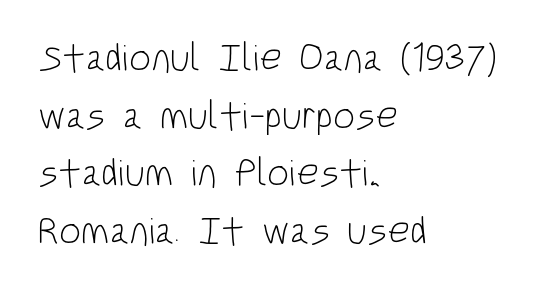
{"serif": "no", "italic": "no", "bold": "no", "weight": "light", "width": "condensed", "stroke_contrast": "low", "x_height": "large", "monospaced": "no", "underline": "no", "align": "left", "line_spacing": "normal", "line_spacing_ratio": 1.48, "letter_spacing": "normal", "letter_spacing_em": 0.0, "glyph_px": 39}
